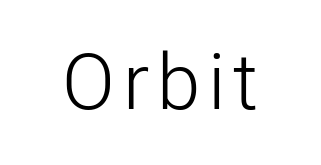
A light-to-regular cut is what we see here. Note: no serifs on the glyphs. The passage shown is typed in a proportional face where columns would drift. Descenders are the only things crossing below the line.
